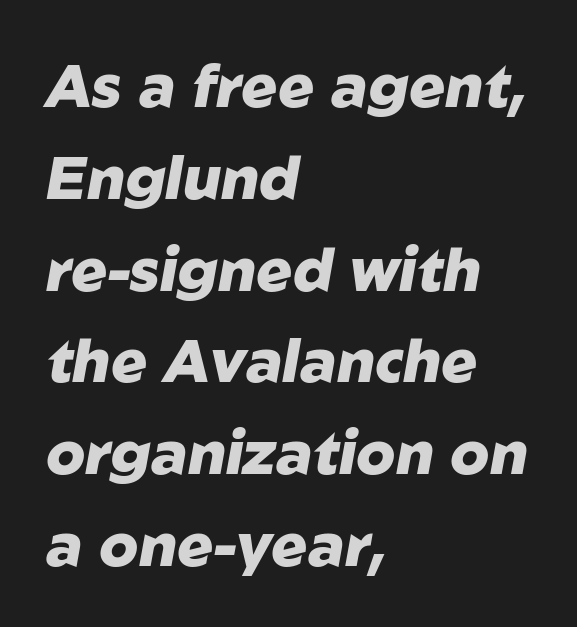
Q: Is the text bold? A: Yes.
Q: Is the text italic (slanted)? A: Yes, it leans right by about 10 degrees.
Q: Is the text underlined? A: No.
Q: How is the paragraph aligned? A: Left-aligned.
Q: Is the spacing between letters normal or unusually wide? A: Normal.
Q: Is the spacing between lines tight, normal or loose? A: Normal.
Q: Width (condensed, normal, or wide)? A: Normal.
Q: Stroke contrast? A: Low.
Q: x-height? A: Medium.
Q: Monospaced? A: No.
